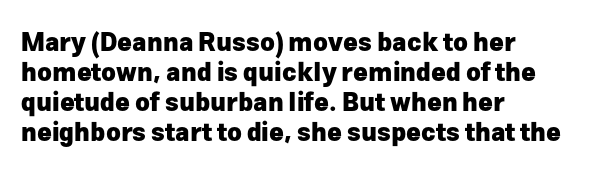
Default kerning and tracking; the words read as compact shapes. The letters stand upright; this is a roman face. Pretty heavy lettering here — definitely bold. The words here are not underlined.
